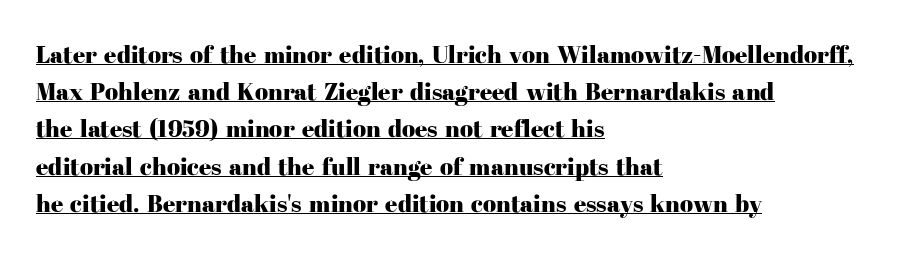
The image shows 24 px text type, upright; set left-aligned, normal line spacing (1.55x), normal letter spacing, underlined.
